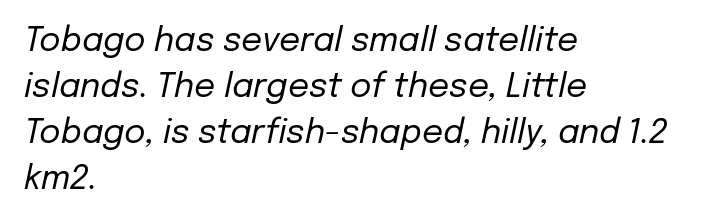
Q: Is the text bold? A: No.
Q: Is the text italic (slanted)? A: Yes, it leans right by about 12 degrees.
Q: Is the text underlined? A: No.
Q: How is the paragraph aligned? A: Left-aligned.
Q: Is the spacing between letters normal or unusually wide? A: Normal.
Q: Is the spacing between lines tight, normal or loose? A: Normal.
Q: Width (condensed, normal, or wide)? A: Normal.
Q: Stroke contrast? A: Low.
Q: x-height? A: Medium.
Q: Monospaced? A: No.
